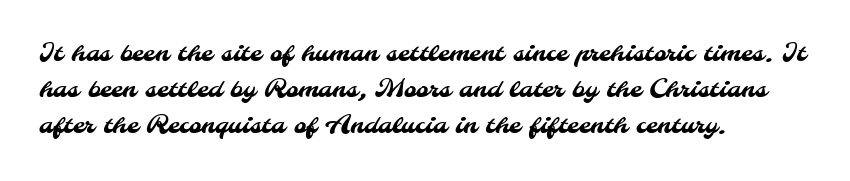
Check the space under the baseline: it is left empty. Successive baselines arrive at the customary interval. No extra tracking has been applied to these lines. The paragraph has a hard left edge and a soft right edge.
